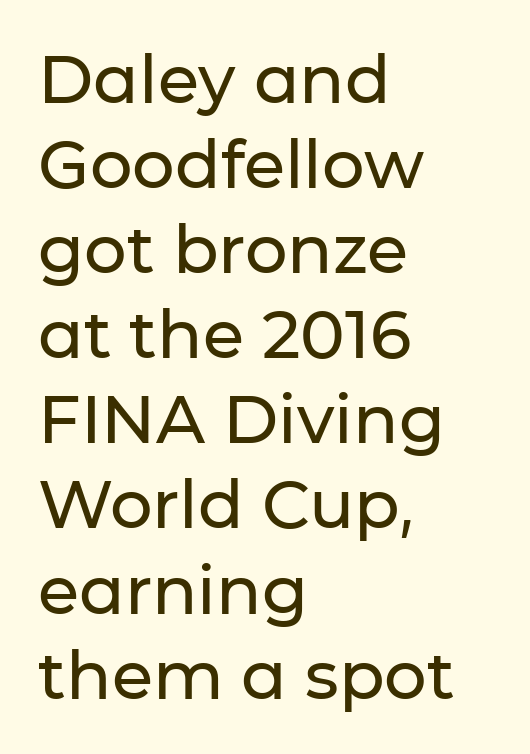
Q: Is the text italic (slanted)? A: No, it is upright.
Q: Is the typeface a serif or a sans-serif typeface? A: Sans-serif.
Q: Is the text underlined? A: No.
Q: How is the paragraph aligned? A: Left-aligned.
Q: Is the spacing between letters normal or unusually wide? A: Normal.
Q: Is the spacing between lines tight, normal or loose? A: Normal.
Q: Width (condensed, normal, or wide)? A: Normal.
Q: Stroke contrast? A: Low.
Q: x-height? A: Medium.
Q: Monospaced? A: No.
